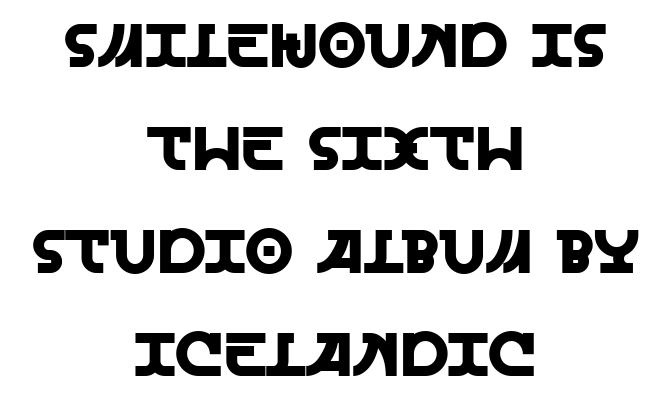
Q: Is the text italic (slanted)? A: No, it is upright.
Q: Is the typeface a serif or a sans-serif typeface? A: Sans-serif.
Q: Is the text underlined? A: No.
Q: How is the paragraph aligned? A: Centered.
Q: Is the spacing between letters normal or unusually wide? A: Normal.
Q: Is the spacing between lines tight, normal or loose? A: Normal.
Q: Width (condensed, normal, or wide)? A: Normal.
Q: x-height? A: Large.
Q: Monospaced? A: No.
